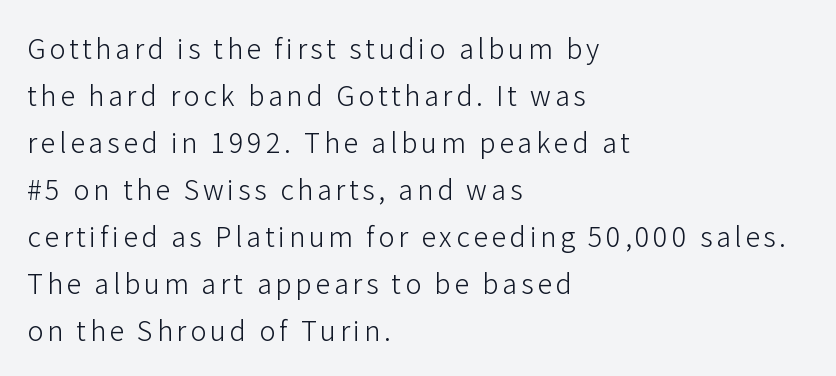
Q: Is the text bold? A: No.
Q: Is the text italic (slanted)? A: No, it is upright.
Q: Is the text underlined? A: No.
Q: How is the paragraph aligned? A: Left-aligned.
